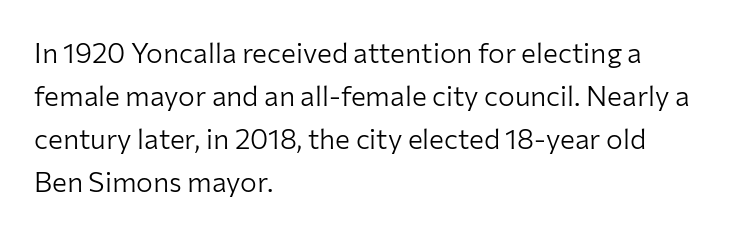
{"serif": "no", "italic": "no", "bold": "no", "weight": "light", "width": "normal", "stroke_contrast": "low", "x_height": "medium", "monospaced": "no", "underline": "no", "align": "left", "line_spacing": "normal", "line_spacing_ratio": 1.53, "letter_spacing": "normal", "letter_spacing_em": 0.0, "glyph_px": 28}
